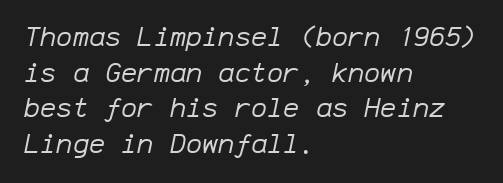
The image shows 27 px text type, italic (leaning right); set left-aligned, normal line spacing (1.32x), normal letter spacing, not underlined.
